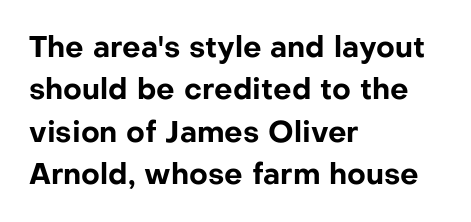
Honestly, the letter spacing is just normal — you wouldn't notice it. When letters stand straight like this, we call the style roman or upright. Unlike a traditional serif, this face leaves its strokes unadorned. The rendering uses natural spacing where letterforms have individual widths.
